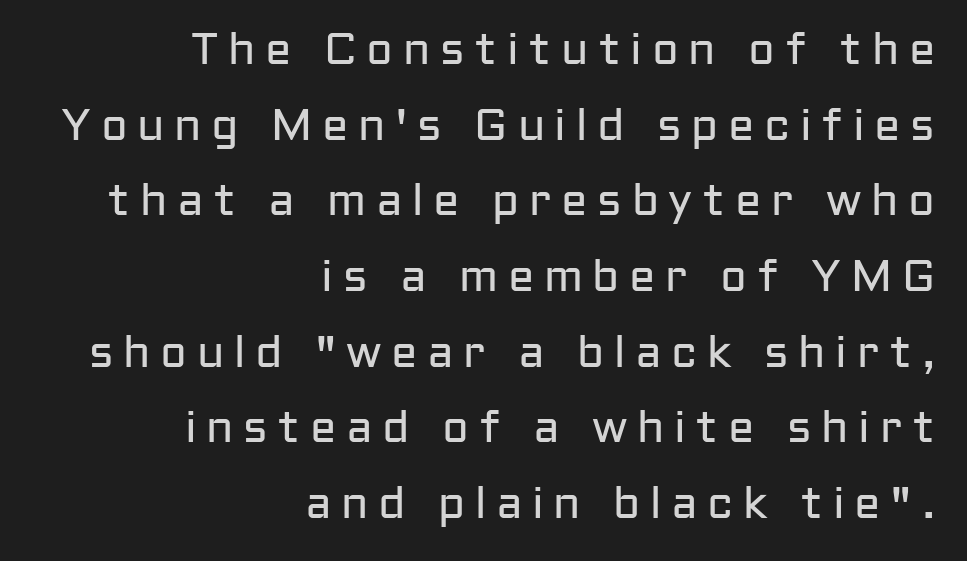
The image shows 44 px regular-weight sans-serif type, upright; set right-aligned, line spacing 1.72x, unusually wide letter spacing (+0.22 em), not underlined; low stroke contrast and a medium x-height.
